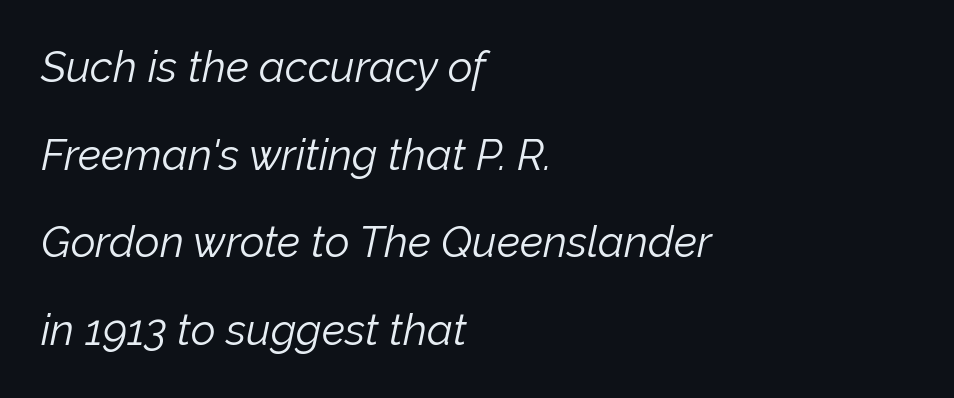
The image shows 43 px light type, italic (leaning right); set left-aligned, loose line spacing (2.04x), normal letter spacing, not underlined; low stroke contrast and a medium x-height.
